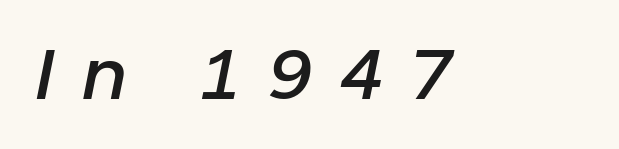
{"italic": "yes", "lean": "right", "slant_degrees": 11, "width": "normal", "stroke_contrast": "low", "x_height": "medium", "monospaced": "no", "underline": "no", "letter_spacing": "wide", "letter_spacing_em": 0.37, "glyph_px": 70}
